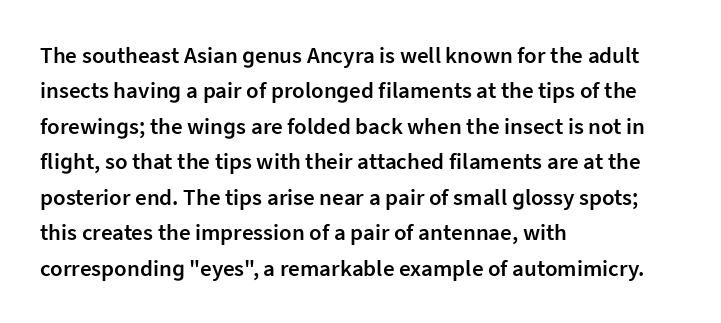
The image shows 23 px text type, upright; set left-aligned, normal line spacing (1.54x), normal letter spacing, not underlined.
